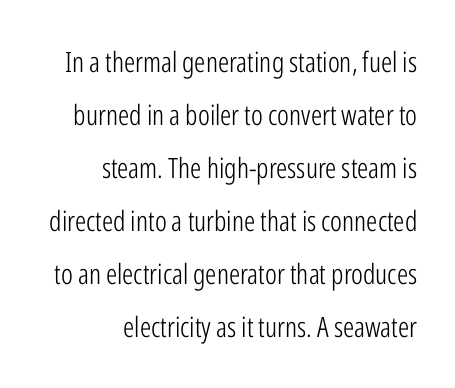
{"serif": "no", "italic": "no", "bold": "no", "weight": "light", "width": "condensed", "stroke_contrast": "low", "x_height": "medium", "monospaced": "no", "underline": "no", "align": "right", "line_spacing_ratio": 1.89, "letter_spacing": "normal", "letter_spacing_em": 0.0, "glyph_px": 28}
